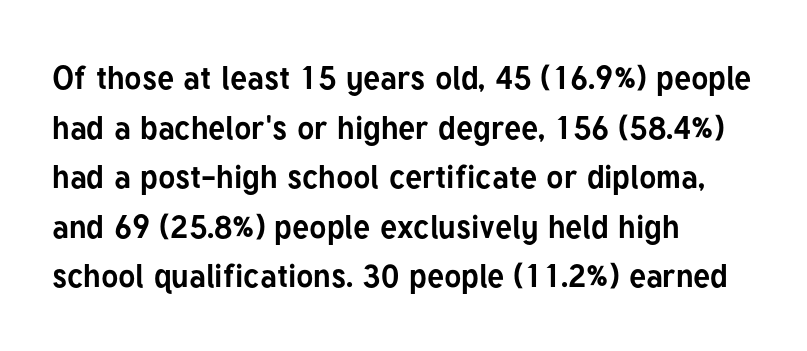
The image shows 32 px bold sans-serif type, upright; set left-aligned, normal line spacing (1.55x), normal letter spacing, not underlined; low stroke contrast and a medium x-height.
